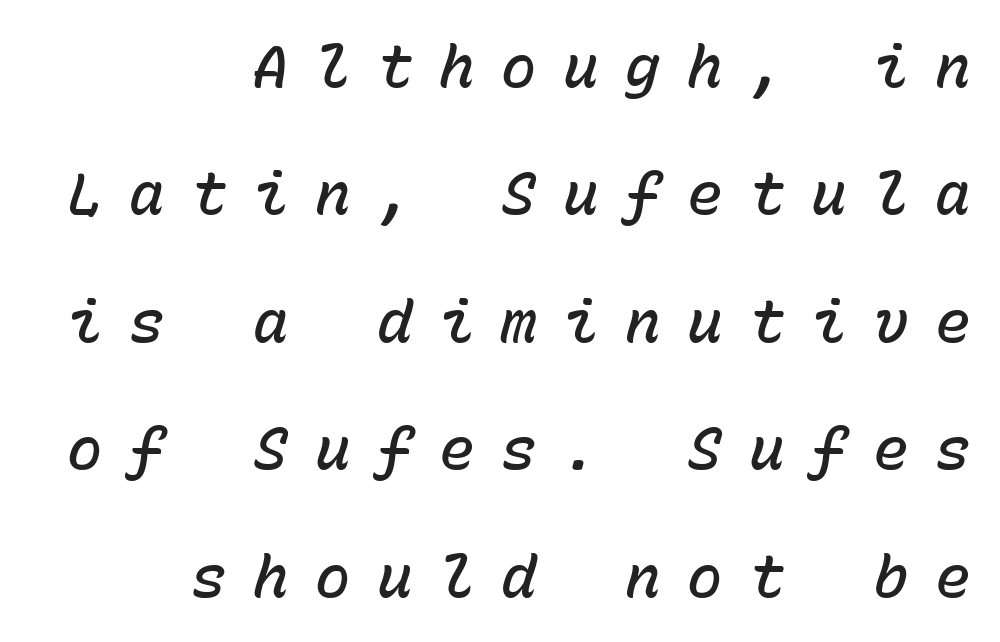
The image shows 59 px semibold type, italic (leaning right), monospaced; set right-aligned, loose line spacing (2.16x), unusually wide letter spacing (+0.45 em), not underlined; low stroke contrast and a medium x-height.
